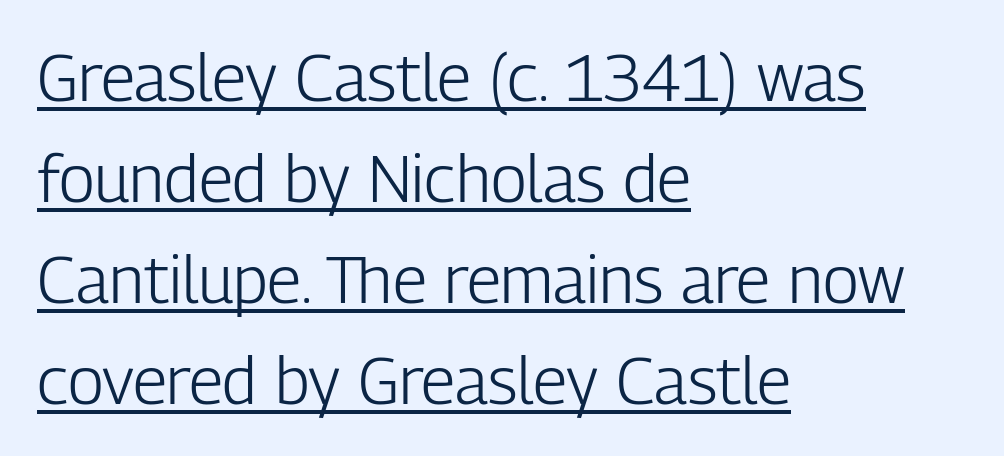
The string is rendered with underlining switched on. The type family on display is of the sans-serif kind. The font's upright variant was chosen for this text. The compositor pushed each line to the left boundary. Between one letter and the next there's only the usual sliver of space.
